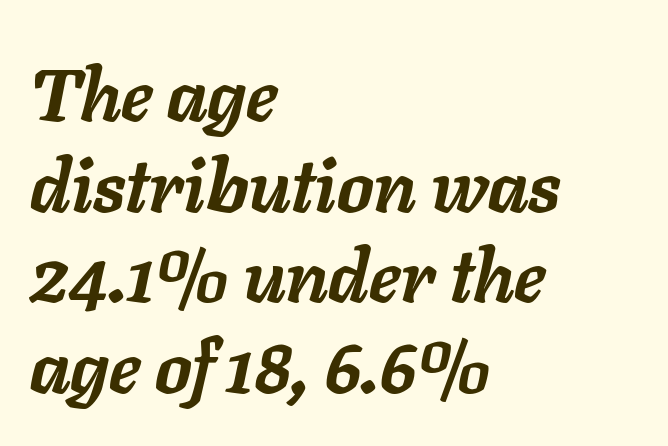
Typesetter's note: full bold, strokes at maximum text heaviness. Horizontal alignment here is leftward, the default for most running prose. Think of a printed novel: that variable character pitch is what you see here. Words appear dense and cohesive because spacing is normal. The gap between lines stays unmarked. Quick note: italic.
